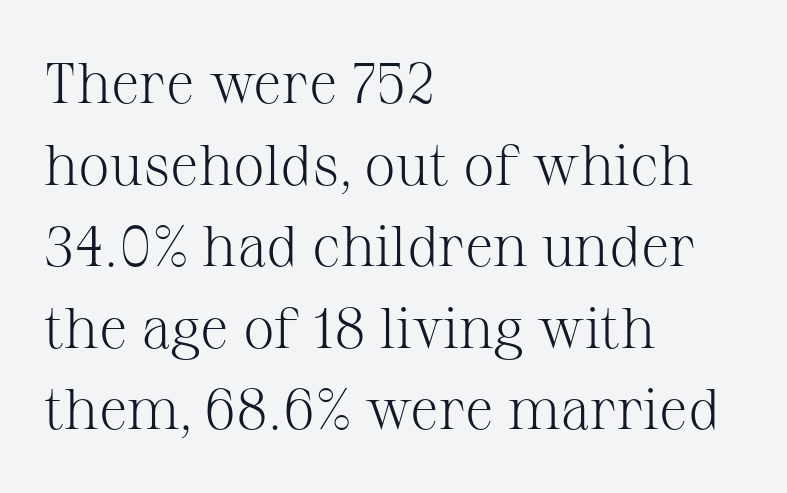
Q: Is the text bold? A: No.
Q: Is the text italic (slanted)? A: No, it is upright.
Q: Is the typeface a serif or a sans-serif typeface? A: Serif.
Q: Is the text underlined? A: No.
Q: How is the paragraph aligned? A: Left-aligned.
Q: Is the spacing between letters normal or unusually wide? A: Normal.
Q: Is the spacing between lines tight, normal or loose? A: Normal.
Q: Width (condensed, normal, or wide)? A: Normal.
Q: Stroke contrast? A: Medium.
Q: x-height? A: Medium.
Q: Monospaced? A: No.
